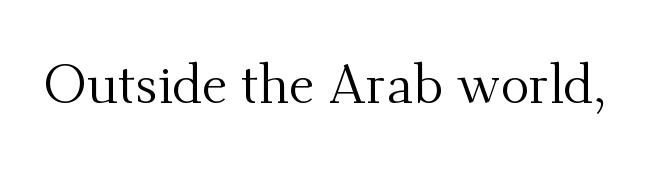
{"serif": "yes", "italic": "no", "bold": "no", "weight": "regular", "width": "normal", "stroke_contrast": "medium", "x_height": "small", "monospaced": "no", "underline": "no", "letter_spacing": "normal", "letter_spacing_em": 0.0, "glyph_px": 54}
